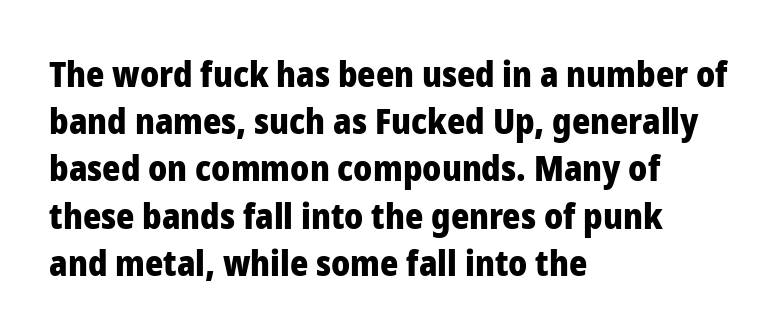
Q: Is the text bold? A: Yes.
Q: Is the text italic (slanted)? A: No, it is upright.
Q: Is the typeface a serif or a sans-serif typeface? A: Sans-serif.
Q: Is the text underlined? A: No.
Q: How is the paragraph aligned? A: Left-aligned.
Q: Is the spacing between letters normal or unusually wide? A: Normal.
Q: Is the spacing between lines tight, normal or loose? A: Normal.
Q: Width (condensed, normal, or wide)? A: Normal.
Q: Stroke contrast? A: Low.
Q: x-height? A: Medium.
Q: Monospaced? A: No.
